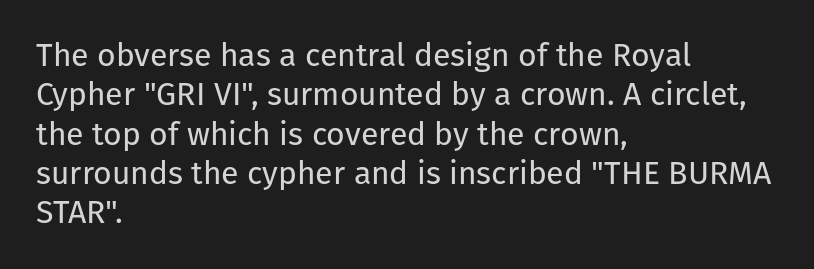
The image shows 32 px regular-weight sans-serif type, upright; set left-aligned, line spacing 1.23x, normal letter spacing, not underlined; low stroke contrast and a medium x-height.
